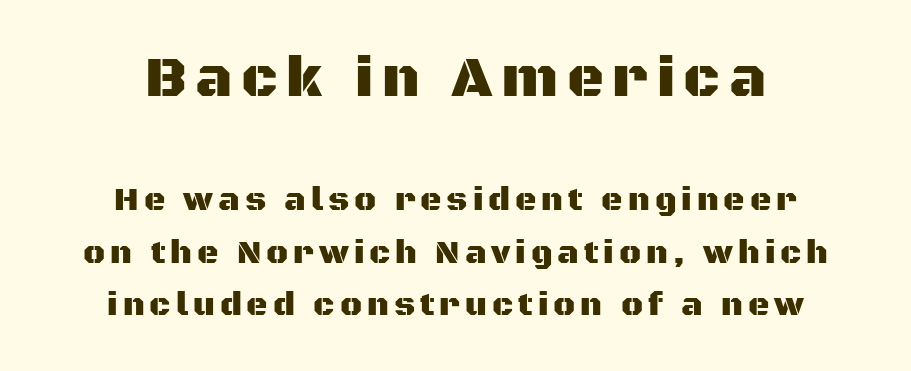
Scale decreases going downward across the two blocks. Horizontal bands of white between lines are of average thickness. Glance below the letters and you will spot only blank space. A roman cut, with each character standing at attention. If you folded the block vertically in half, each line would mirror itself in length.
